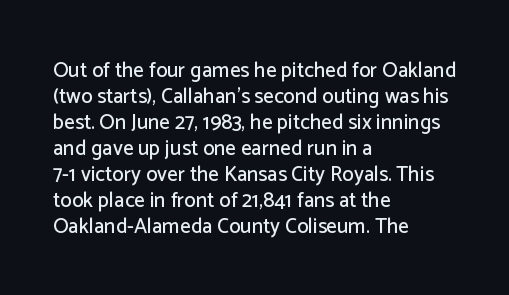
The typesetter chose a ragged-right arrangement here. The type sits square on the baseline with zero lean. There is no visible air inserted between adjacent glyphs. Has an underline been added? It has not.
